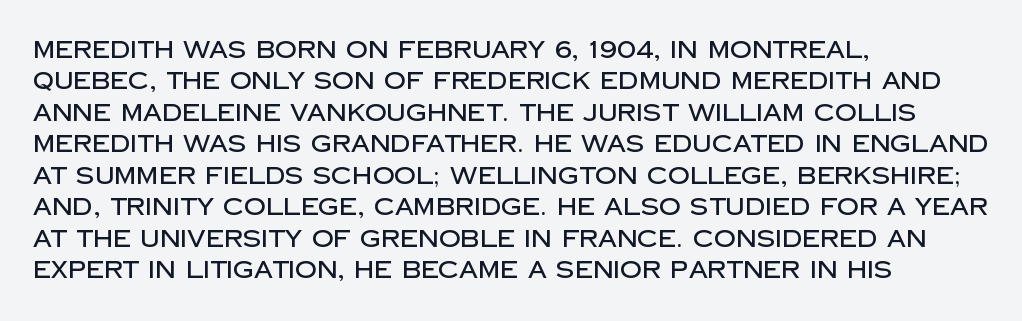
The image shows 24 px text type, upright; set left-aligned, normal line spacing (1.31x), normal letter spacing, not underlined.
